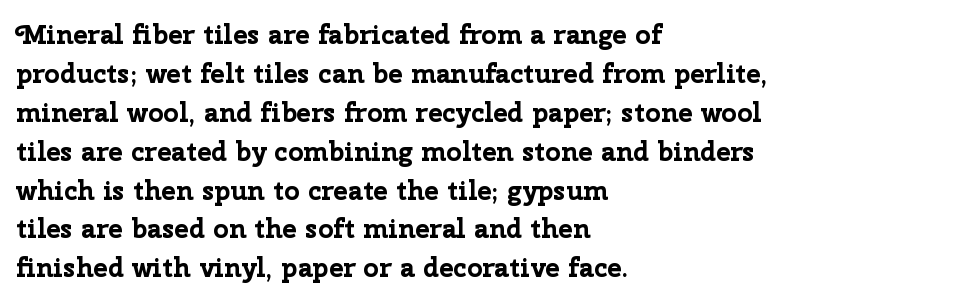
Q: Is the text bold? A: Yes.
Q: Is the text italic (slanted)? A: No, it is upright.
Q: Is the text underlined? A: No.
Q: How is the paragraph aligned? A: Left-aligned.
Q: Is the spacing between letters normal or unusually wide? A: Normal.
Q: Is the spacing between lines tight, normal or loose? A: Normal.
